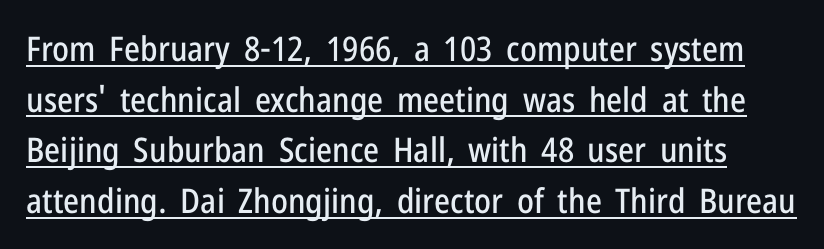
Q: Is the text italic (slanted)? A: No, it is upright.
Q: Is the typeface a serif or a sans-serif typeface? A: Sans-serif.
Q: Is the text underlined? A: Yes.
Q: Is the spacing between letters normal or unusually wide? A: Normal.
Q: Is the spacing between lines tight, normal or loose? A: Normal.
Q: Width (condensed, normal, or wide)? A: Condensed.
Q: Stroke contrast? A: Low.
Q: x-height? A: Medium.
Q: Monospaced? A: No.
